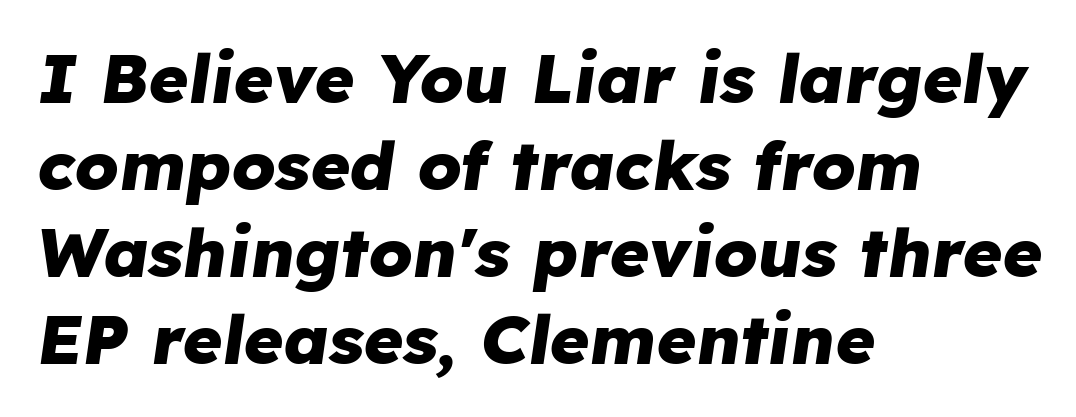
The image shows 68 px heavy type, italic (leaning right); set left-aligned, normal line spacing (1.28x), normal letter spacing, not underlined; low stroke contrast and a medium x-height.
